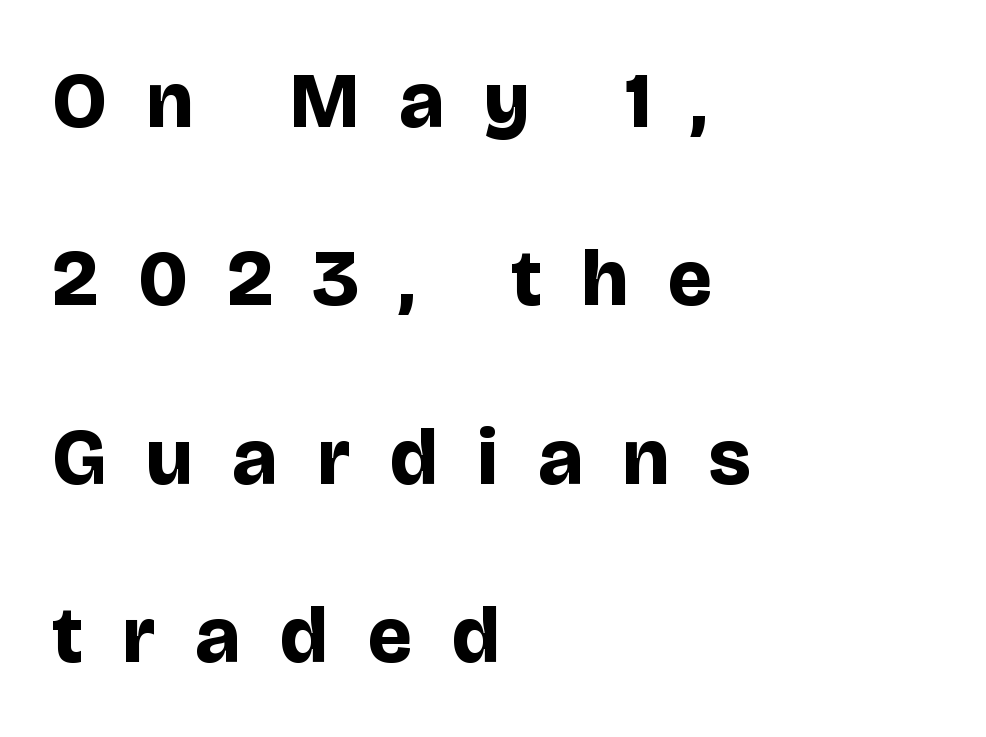
The image shows 80 px bold sans-serif type, upright; set left-aligned, loose line spacing (2.23x), unusually wide letter spacing (+0.5 em), not underlined; low stroke contrast and a large x-height.
